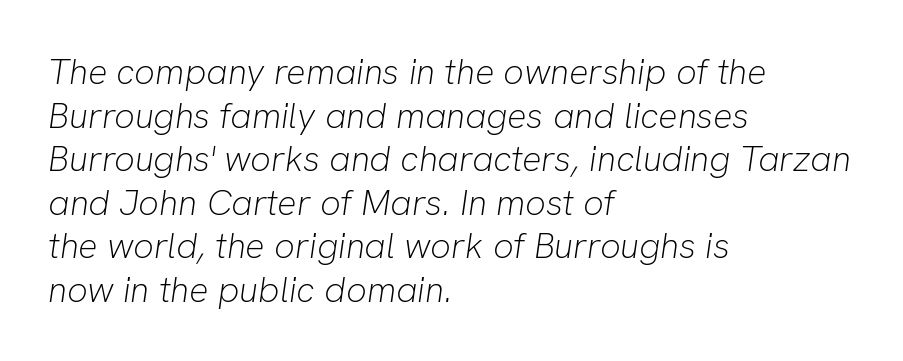
The image shows 36 px light type, italic (leaning right); set left-aligned, line spacing 1.21x, normal letter spacing, not underlined; low stroke contrast and a medium x-height.
